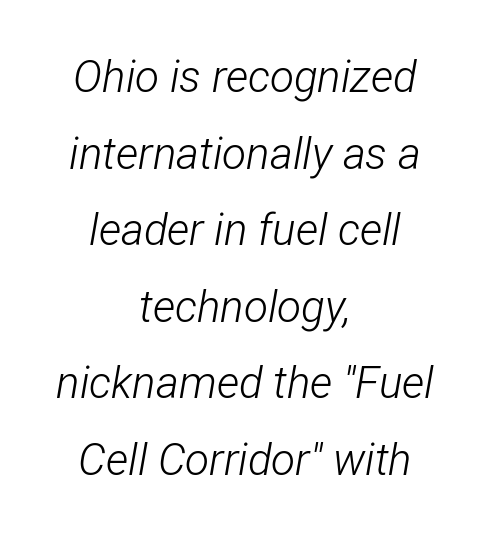
{"italic": "yes", "lean": "right", "slant_degrees": 12, "bold": "no", "weight": "light", "width": "condensed", "stroke_contrast": "low", "x_height": "medium", "monospaced": "no", "underline": "no", "align": "center", "line_spacing_ratio": 1.74, "letter_spacing": "normal", "letter_spacing_em": 0.0, "glyph_px": 44}
